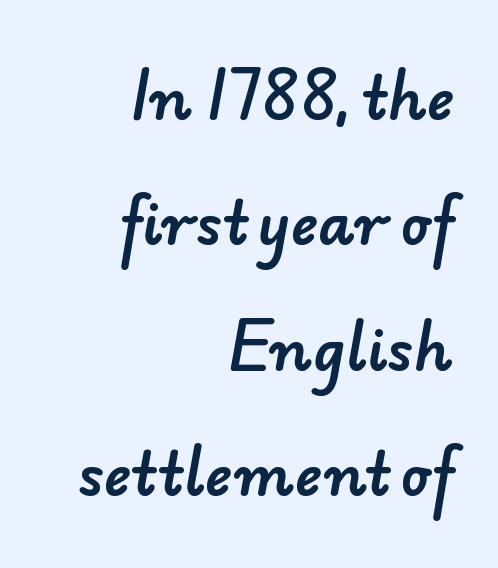
A typesetter would call this zero additional tracking. Is this a fixed-width face? No — the glyphs have proportional, varying widths. Successive baselines arrive slowly, with a big drop between each. Right-aligned paragraph, ragged on the left.
